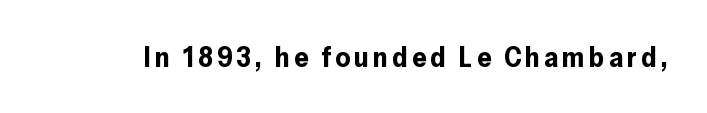
{"serif": "no", "italic": "no", "bold": "yes", "weight": "bold", "width": "normal", "stroke_contrast": "low", "x_height": "medium", "monospaced": "no", "underline": "no", "glyph_px": 28}
